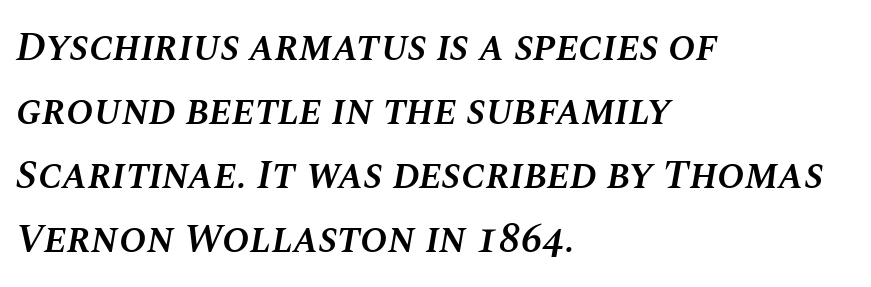
The image shows 41 px semibold type, italic (leaning right); set left-aligned, normal line spacing (1.56x), normal letter spacing, not underlined; medium stroke contrast and a large x-height.
